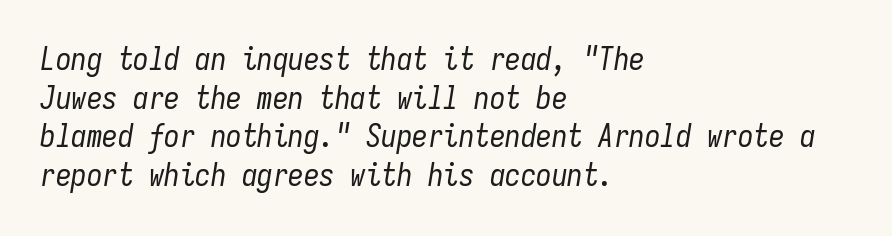
Observe the lean: these are italic letterforms. The designer left line spacing at the default. Does the copy run flush right? No — it runs flush left. Compared with typical body copy, the letter spacing here is the same.
